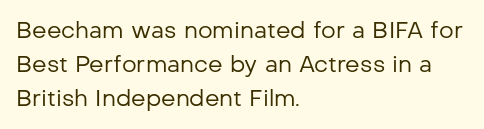
Q: Is the text bold? A: No.
Q: Is the text italic (slanted)? A: No, it is upright.
Q: Is the text underlined? A: No.
Q: How is the paragraph aligned? A: Left-aligned.
Q: Is the spacing between letters normal or unusually wide? A: Normal.
Q: Is the spacing between lines tight, normal or loose? A: Normal.
